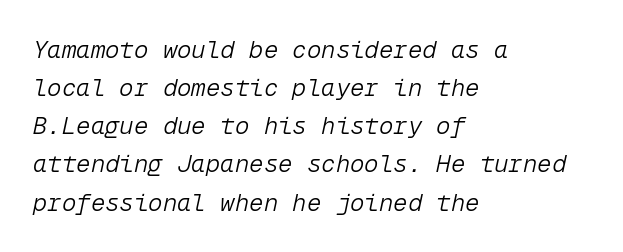
{"italic": "yes", "lean": "right", "slant_degrees": 12, "bold": "no", "underline": "no", "align": "left", "line_spacing": "normal", "line_spacing_ratio": 1.59, "letter_spacing": "normal", "letter_spacing_em": 0.0, "glyph_px": 24}
